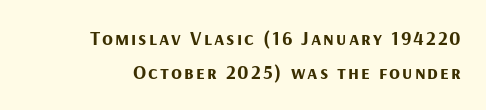
Q: Is the text bold? A: Yes.
Q: Is the text italic (slanted)? A: No, it is upright.
Q: Is the text underlined? A: No.
Q: Is the spacing between lines tight, normal or loose? A: Normal.
